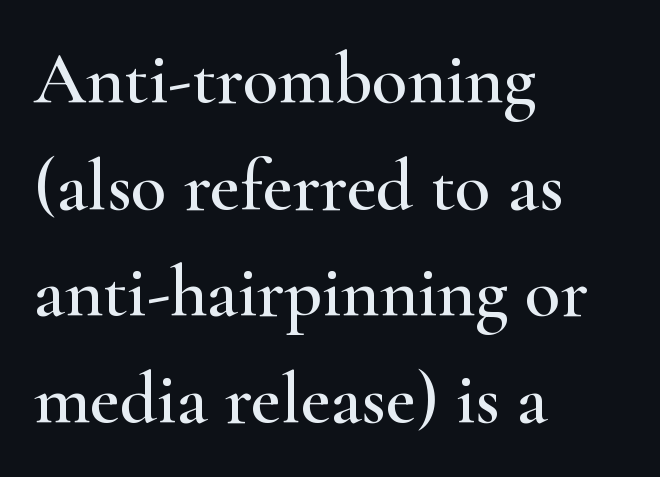
The image shows 73 px wide serif type, upright; set left-aligned, normal line spacing (1.46x), normal letter spacing, not underlined; high stroke contrast and a small x-height.
